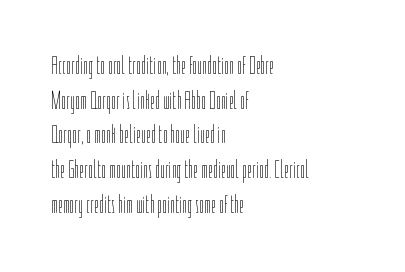
Q: Is the text bold? A: No.
Q: Is the text italic (slanted)? A: No, it is upright.
Q: Is the text underlined? A: No.
Q: How is the paragraph aligned? A: Left-aligned.
Q: Is the spacing between letters normal or unusually wide? A: Normal.
Q: Is the spacing between lines tight, normal or loose? A: Normal.
